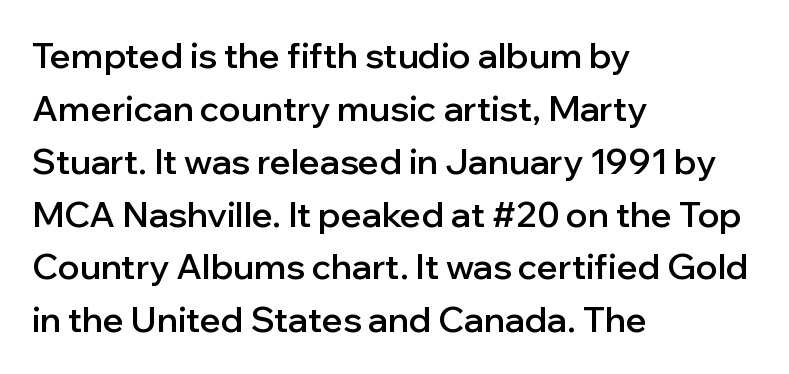
Q: Is the text bold? A: Semi-bold.
Q: Is the text italic (slanted)? A: No, it is upright.
Q: Is the typeface a serif or a sans-serif typeface? A: Sans-serif.
Q: Is the text underlined? A: No.
Q: How is the paragraph aligned? A: Left-aligned.
Q: Is the spacing between letters normal or unusually wide? A: Normal.
Q: Is the spacing between lines tight, normal or loose? A: Normal.
Q: Width (condensed, normal, or wide)? A: Normal.
Q: Stroke contrast? A: Low.
Q: x-height? A: Medium.
Q: Monospaced? A: No.
